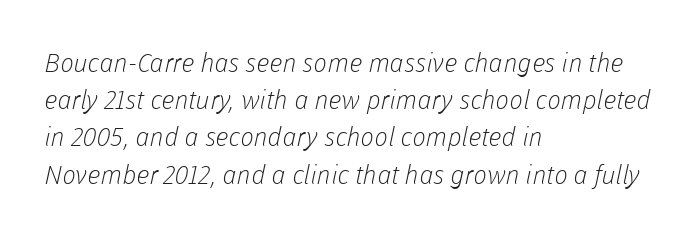
The image shows 26 px text type; set left-aligned, normal line spacing (1.43x), normal letter spacing, not underlined.
